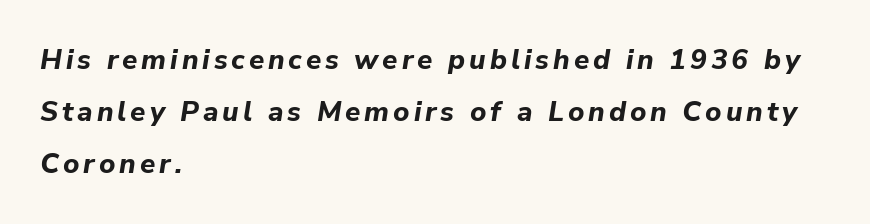
Observe the lean: these are italic letterforms. Varying glyph widths throughout — classic text-font behaviour. Underline: absent. All the whitespace from short lines collects on the right.
